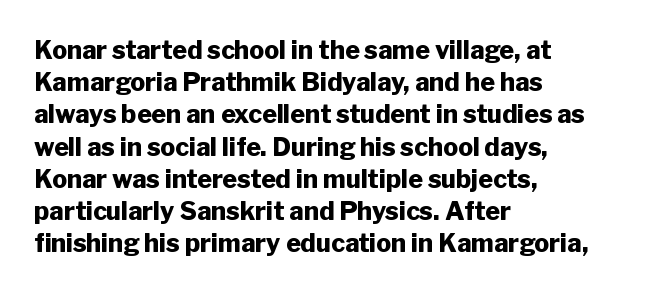
The lines sit at an ordinary, default distance from one another. Italic? Not at all — the glyphs are vertical. This rendering leaves character spacing at its baseline value. A student would call this left alignment; a typographer would say flush left, rag right.
